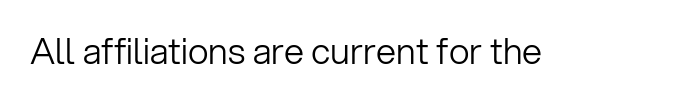
Each letter's strokes conclude bluntly, with no projecting serifs. Does the lettering tilt? It doesn't — this is upright. These lines are rendered in a variable-pitch font. The space directly below the letters is spotless.
